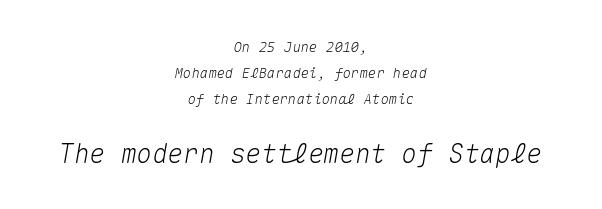
{"italic": "yes", "lean": "right", "slant_degrees": 10, "underline": "no", "align": "center", "line_spacing_ratio": 1.87, "letter_spacing": "normal", "letter_spacing_em": 0.0, "larger_block": "second", "size_ratio": 1.86, "glyph_px": 26}
